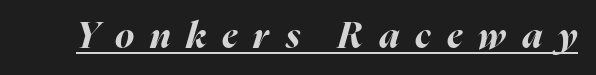
Q: Is the text bold? A: Yes.
Q: Is the text italic (slanted)? A: Yes, it leans right by about 16 degrees.
Q: Is the text underlined? A: Yes.
Q: Is the spacing between letters normal or unusually wide? A: Unusually wide.
Q: Width (condensed, normal, or wide)? A: Normal.
Q: Stroke contrast? A: High.
Q: x-height? A: Medium.
Q: Monospaced? A: No.
